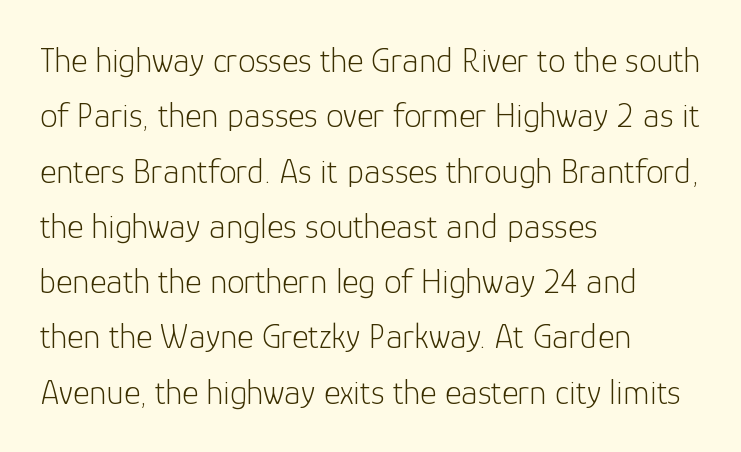
Each word holds together tightly as a unit, with standard inter-letter gaps. No heavy texture on the line: the type isn't bold. Nope, no serifs anywhere on these letters. This block has exactly the height ordinary leading produces. You could not count columns in this text — the font is proportionally spaced.
